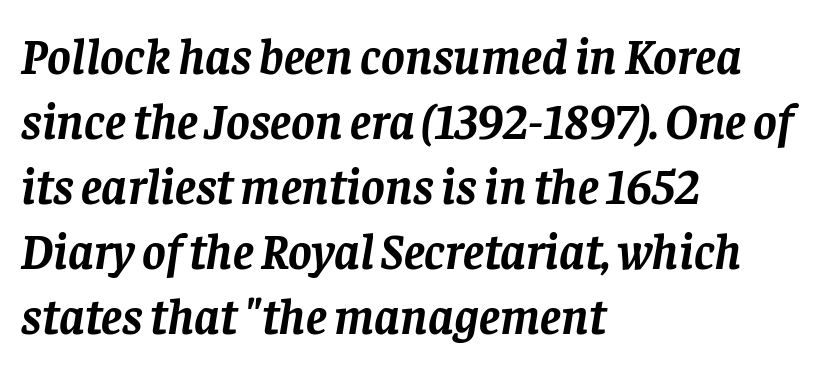
{"serif": "yes", "italic": "yes", "lean": "right", "slant_degrees": 8, "bold": "yes", "weight": "semibold", "width": "normal", "stroke_contrast": "low", "x_height": "large", "monospaced": "no", "underline": "no", "align": "left", "line_spacing": "normal", "line_spacing_ratio": 1.3, "letter_spacing": "normal", "letter_spacing_em": 0.0, "glyph_px": 50}
